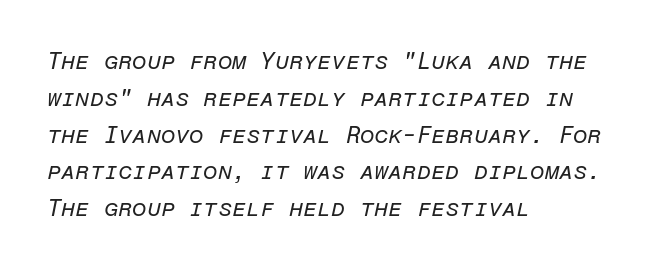
{"italic": "yes", "lean": "right", "slant_degrees": 12, "bold": "no", "underline": "no", "align": "left", "line_spacing": "normal", "line_spacing_ratio": 1.6, "letter_spacing": "normal", "letter_spacing_em": 0.0, "glyph_px": 23}
